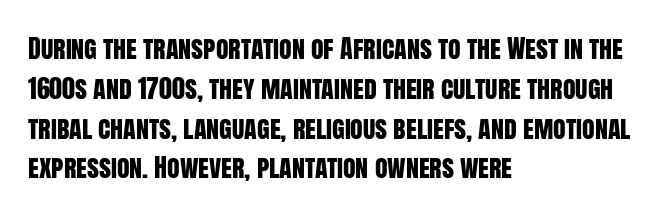
How would I describe the line gaps? Plain and ordinary. Does extra space separate the letters? No, they use regular spacing. These lines stack with their left ends in a neat column. Underlining? Definitely not there. Quick note: not italic, upright.
